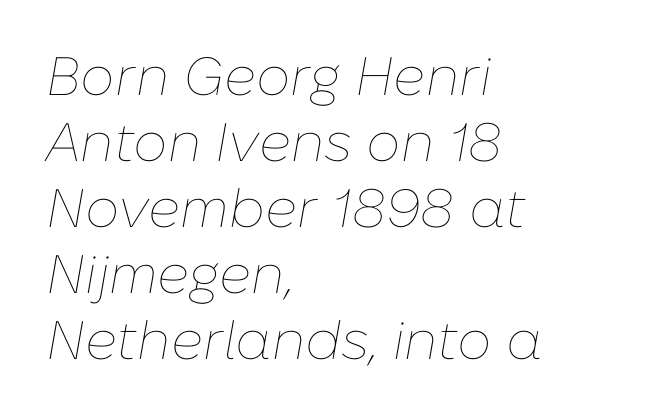
The image shows 54 px thin type, italic (leaning right); set left-aligned, line spacing 1.22x, normal letter spacing, not underlined; low stroke contrast and a medium x-height.
